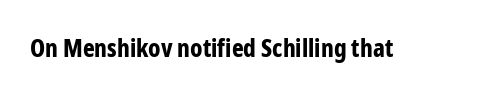
{"italic": "no", "bold": "yes", "underline": "no", "letter_spacing": "normal", "letter_spacing_em": 0.0, "glyph_px": 25}
